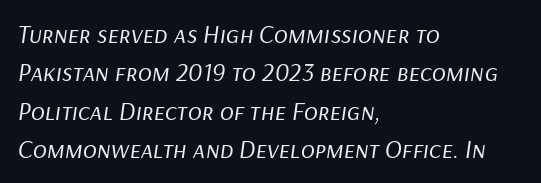
Q: Is the text bold? A: No.
Q: Is the text italic (slanted)? A: Yes, it leans right by about 9 degrees.
Q: Is the text underlined? A: No.
Q: How is the paragraph aligned? A: Left-aligned.
Q: Is the spacing between letters normal or unusually wide? A: Normal.
Q: Is the spacing between lines tight, normal or loose? A: Normal.
